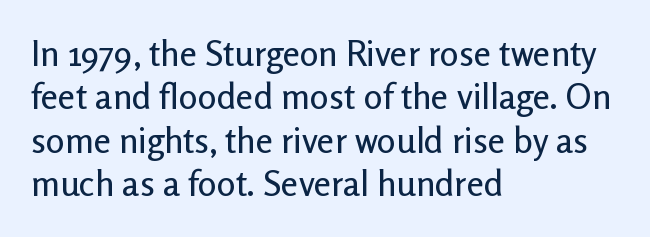
{"serif": "no", "italic": "no", "width": "normal", "stroke_contrast": "low", "x_height": "medium", "monospaced": "no", "underline": "no", "align": "left", "line_spacing_ratio": 1.24, "letter_spacing": "normal", "letter_spacing_em": 0.0, "glyph_px": 35}
